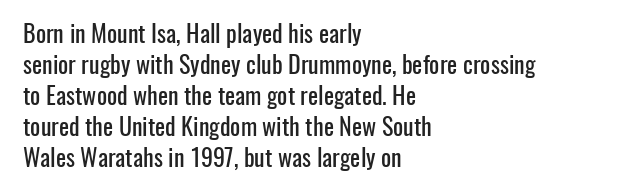
The rag falls on the right side of this text block. How would I describe the line gaps? Plain and ordinary. Ordinary non-slanted type is in use. The gaps between neighbouring characters are ordinary and unremarkable.
